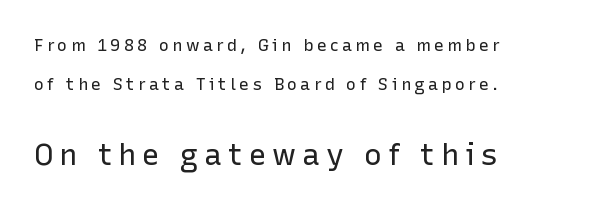
{"serif": "no", "italic": "no", "bold": "no", "weight": "regular", "width": "normal", "stroke_contrast": "low", "x_height": "medium", "monospaced": "no", "underline": "no", "align": "left", "line_spacing": "loose", "line_spacing_ratio": 2.29, "larger_block": "second", "size_ratio": 1.76, "glyph_px": 30}
